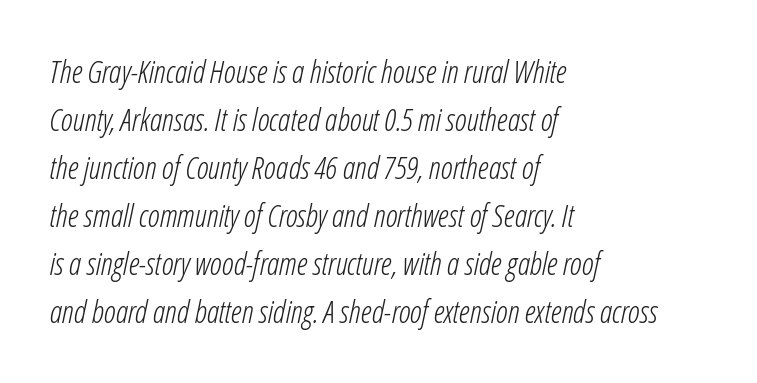
Q: Is the text bold? A: No.
Q: Is the text italic (slanted)? A: Yes, it leans right by about 12 degrees.
Q: Is the text underlined? A: No.
Q: How is the paragraph aligned? A: Left-aligned.
Q: Is the spacing between letters normal or unusually wide? A: Normal.
Q: Is the spacing between lines tight, normal or loose? A: Normal.
Q: Width (condensed, normal, or wide)? A: Condensed.
Q: Stroke contrast? A: Low.
Q: x-height? A: Medium.
Q: Monospaced? A: No.
